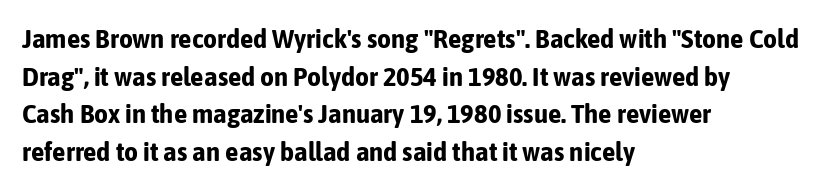
{"italic": "no", "bold": "yes", "underline": "no", "align": "left", "line_spacing": "normal", "line_spacing_ratio": 1.39, "letter_spacing": "normal", "letter_spacing_em": 0.0, "glyph_px": 27}
